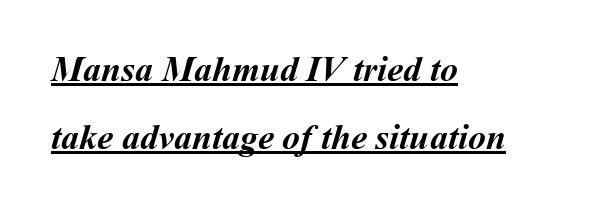
Q: Is the text bold? A: Yes.
Q: Is the text underlined? A: Yes.
Q: How is the paragraph aligned? A: Left-aligned.
Q: Is the spacing between letters normal or unusually wide? A: Normal.
Q: Width (condensed, normal, or wide)? A: Normal.
Q: Stroke contrast? A: Medium.
Q: x-height? A: Medium.
Q: Monospaced? A: No.
